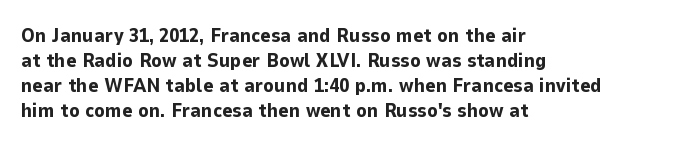
Q: Is the text bold? A: Yes.
Q: Is the text italic (slanted)? A: No, it is upright.
Q: Is the text underlined? A: No.
Q: How is the paragraph aligned? A: Left-aligned.
Q: Is the spacing between letters normal or unusually wide? A: Normal.
Q: Is the spacing between lines tight, normal or loose? A: Normal.
